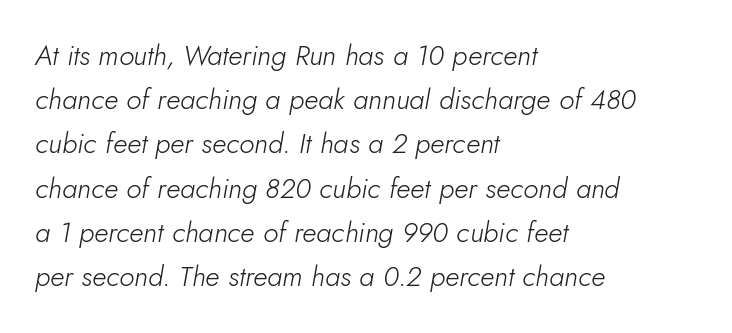
Rendered with sloped, italic letterforms. Spacing verdict: proportional, widths tailored to each character. Weight: regular or lighter. Observe the ordinary spacing: letters are neighbours, not strangers.
